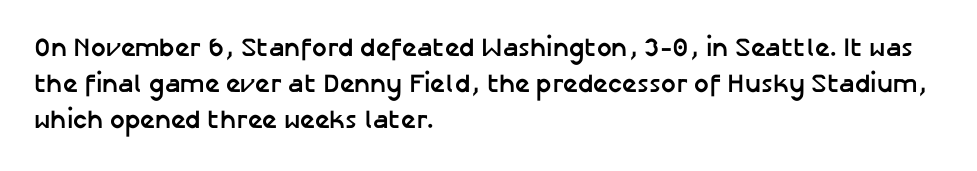
Weight: bold. Inter-character spacing is left at the font's built-in metrics. Check the space under the baseline: it is left empty. These lines sit exactly where default settings would place them. Compared with a centered layout, this one pins lines to the left instead.
